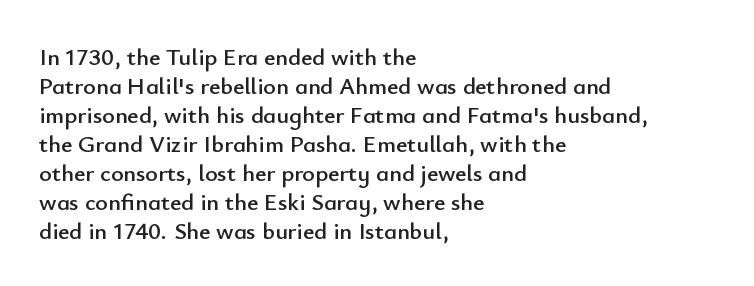
Q: Is the text italic (slanted)? A: No, it is upright.
Q: Is the text underlined? A: No.
Q: How is the paragraph aligned? A: Left-aligned.
Q: Is the spacing between letters normal or unusually wide? A: Normal.
